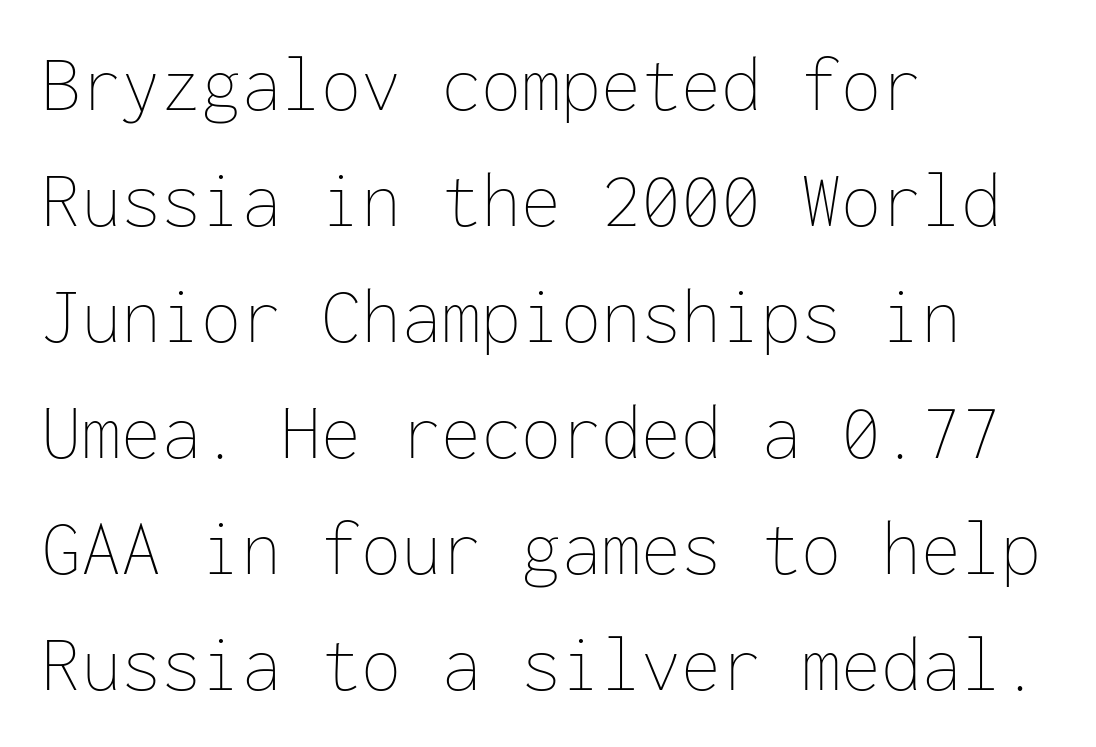
The letters march in equal steps, a hallmark of fixed-pitch type. In terms of posture, this sample is upright. Any mark beneath the type? The region is blank. The line texture is even and compact thanks to regular tracking. How would I describe the line gaps? Plain and ordinary.
